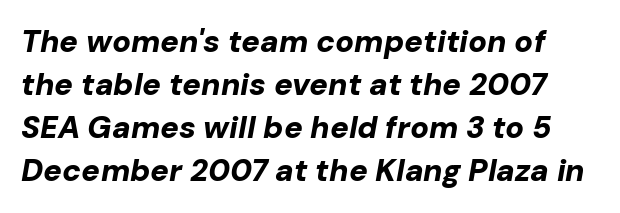
The image shows 31 px bold type, italic (leaning right); set normal line spacing (1.39x), normal letter spacing, not underlined; low stroke contrast and a medium x-height.
